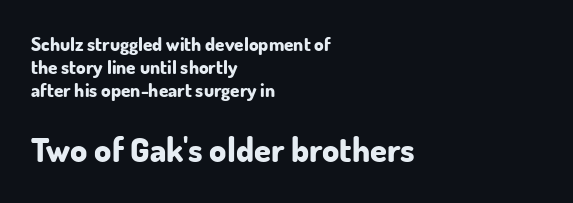
The image shows 34 px bold sans-serif type, upright; set left-aligned, line spacing 1.21x, normal letter spacing, not underlined; the second (bottom) block is 1.79x larger; low stroke contrast and a small x-height.
